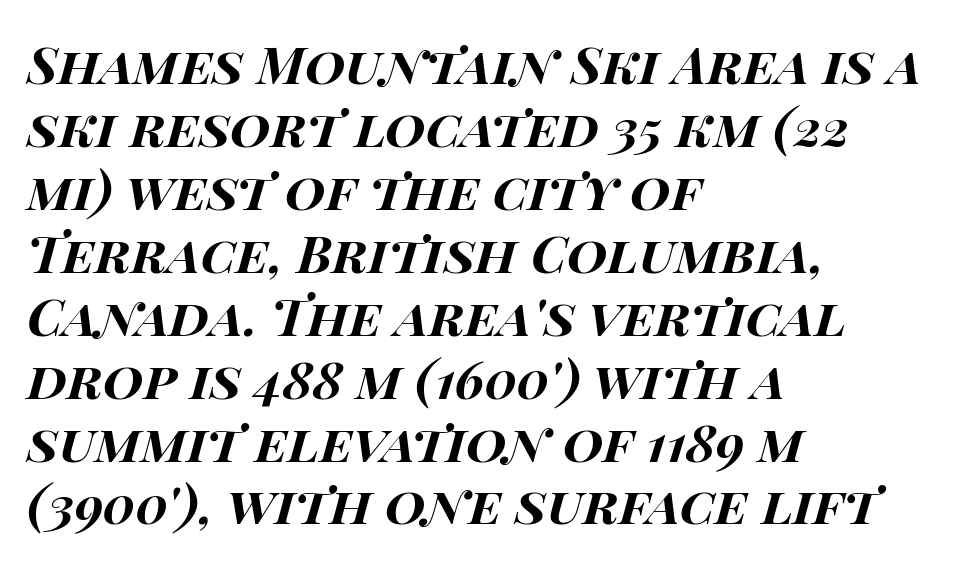
The image shows 52 px bold, wide type, italic (leaning right); set left-aligned, line spacing 1.21x, normal letter spacing, not underlined; high stroke contrast and a large x-height.
